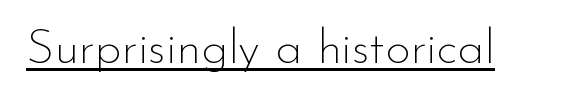
{"serif": "no", "italic": "no", "bold": "no", "weight": "thin", "width": "normal", "stroke_contrast": "low", "x_height": "small", "monospaced": "no", "underline": "yes", "letter_spacing": "normal", "letter_spacing_em": 0.0, "glyph_px": 49}
